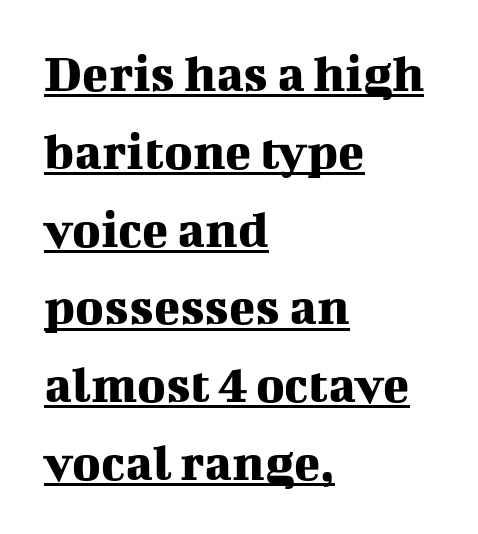
Glance below the letters and you will spot a drawn line. This is serif lettering, the kind often seen in printed books. The passage is arranged the way most books set body copy — flush left. This sample has the flowing, uneven cadence of proportional lettering.
